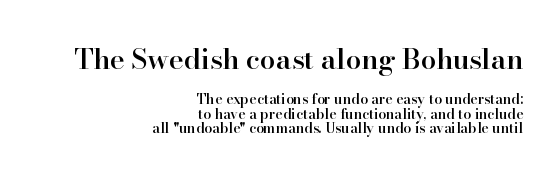
Italic: no, the glyphs are upright roman. Successive baselines arrive quickly, one right under another. The typeface chosen for these lines features serifs. Think of a printed novel: that variable character pitch is what you see here. Bold? Not quite — semibold, heavier than regular but stopping short. Has an underline been added? It has not.
